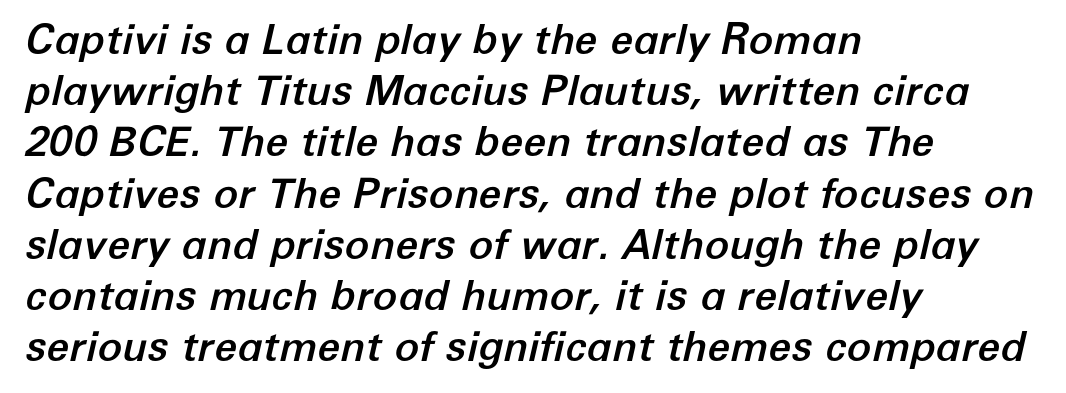
Q: Is the text italic (slanted)? A: Yes, it leans right by about 12 degrees.
Q: Is the text underlined? A: No.
Q: How is the paragraph aligned? A: Left-aligned.
Q: Is the spacing between letters normal or unusually wide? A: Normal.
Q: Is the spacing between lines tight, normal or loose? A: Normal.
Q: Width (condensed, normal, or wide)? A: Normal.
Q: Stroke contrast? A: Low.
Q: x-height? A: Medium.
Q: Monospaced? A: No.
